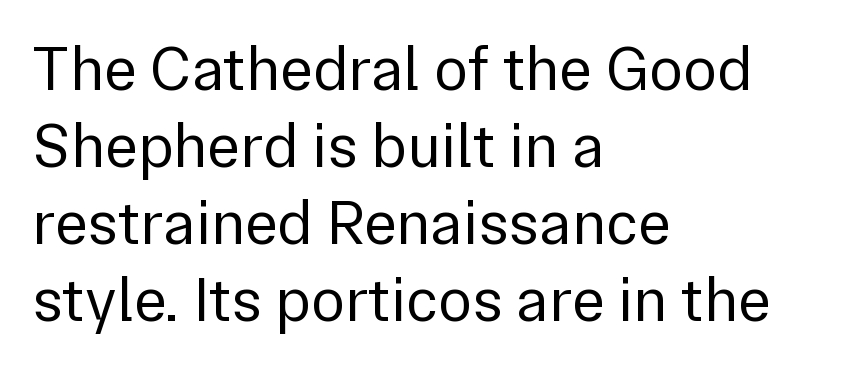
The image shows 63 px regular-weight sans-serif type, upright; set left-aligned, line spacing 1.22x, normal letter spacing, not underlined; low stroke contrast and a medium x-height.
